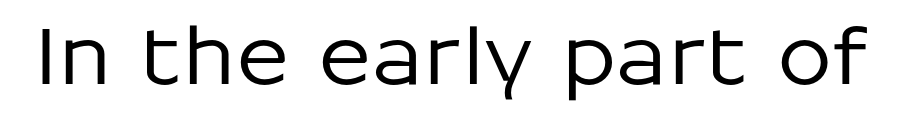
If you drew a line through each stem, it would be perfectly vertical. Each letter keeps its own natural width here, so spacing adapts to shape. The space beneath each line is pristine and unruled. Characters follow at the spacing the type designer built in. Stroke terminals: plain, sans-serif.
